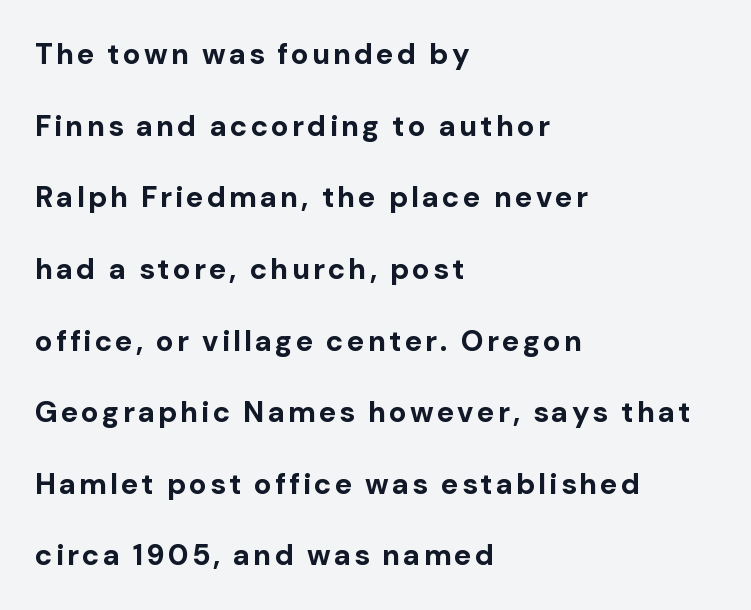
The vertical gap from one line to the next is large. A roman cut, with each character standing at attention. The paragraph shown leans on its left margin. Type style note: lacks serifs. The characters look thick and weighty, a clear bold. Note the varied advance widths — an 'i' is clearly narrower than an 'm'.
